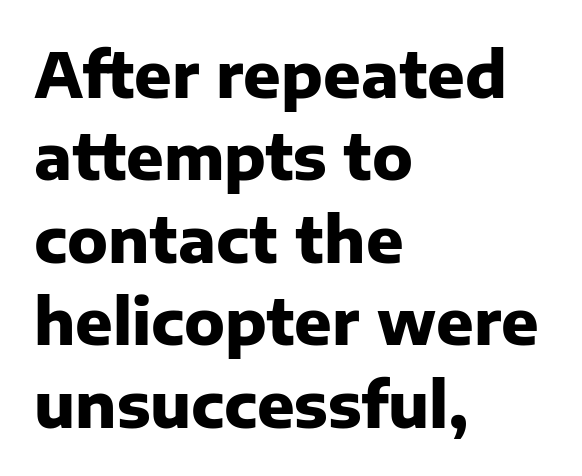
Unlike a traditional serif, this face leaves its strokes unadorned. One-word summary of the alignment: left. Plain, unruled lines of type. Does the weight exceed regular? Yes, all the way to bold. Honestly, the letter spacing is just normal — you wouldn't notice it. Think of a printed novel: that variable character pitch is what you see here.
